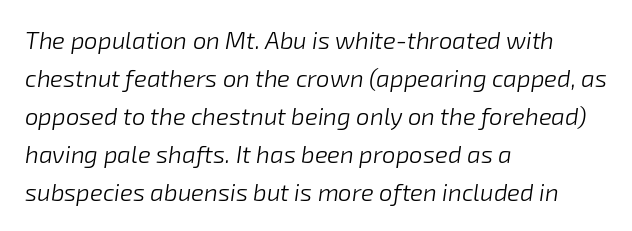
Stem width sits at or under what a default text font uses. The passage shown is not underscored anywhere. Words appear dense and cohesive because spacing is normal. The lines are quadded left.
